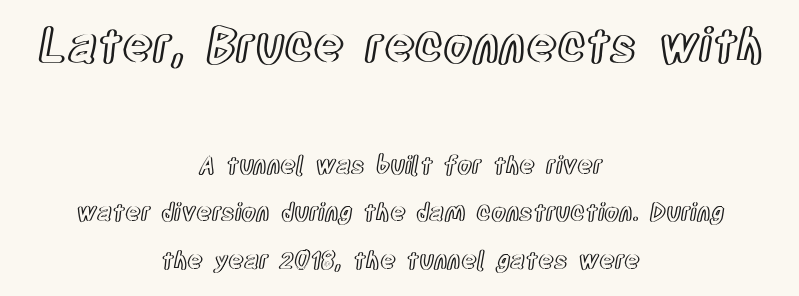
{"width": "condensed", "x_height": "large", "monospaced": "no", "underline": "no", "align": "center", "line_spacing": "loose", "line_spacing_ratio": 1.97, "letter_spacing": "normal", "letter_spacing_em": 0.0, "larger_block": "first", "size_ratio": 1.96, "glyph_px": 47}
